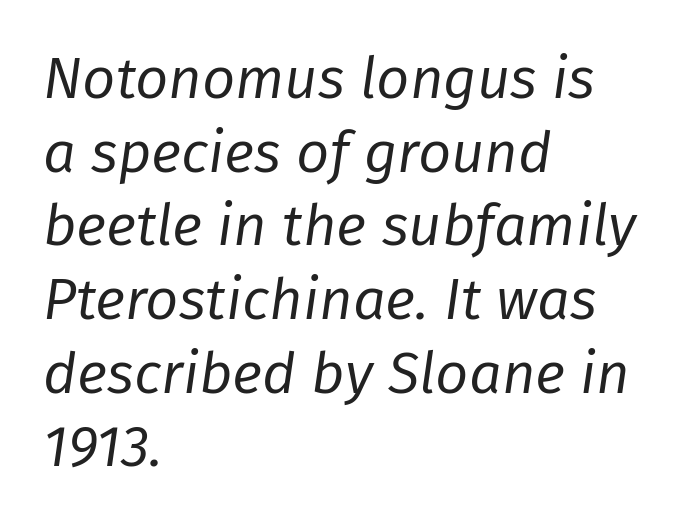
Q: Is the text bold? A: No.
Q: Is the text italic (slanted)? A: Yes, it leans right by about 8 degrees.
Q: Is the text underlined? A: No.
Q: How is the paragraph aligned? A: Left-aligned.
Q: Is the spacing between letters normal or unusually wide? A: Normal.
Q: Is the spacing between lines tight, normal or loose? A: Normal.
Q: Width (condensed, normal, or wide)? A: Normal.
Q: Stroke contrast? A: Low.
Q: x-height? A: Medium.
Q: Monospaced? A: No.
